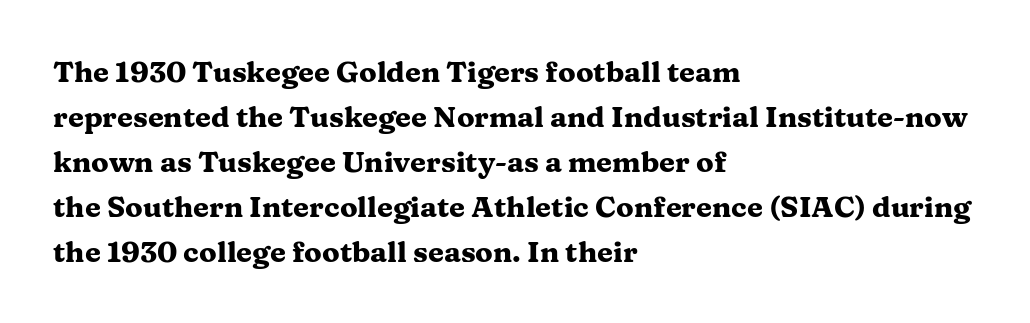
The image shows 29 px heavy, wide serif type, upright; set left-aligned, normal line spacing (1.55x), normal letter spacing, not underlined; medium stroke contrast and a medium x-height.
